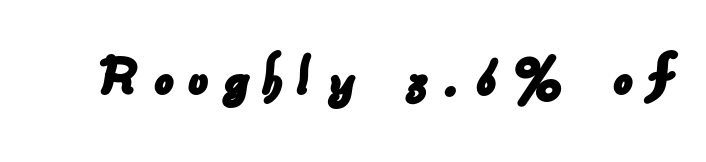
{"serif": "no", "width": "normal", "stroke_contrast": "low", "x_height": "small", "monospaced": "no", "underline": "no", "letter_spacing": "wide", "letter_spacing_em": 0.21, "glyph_px": 63}
